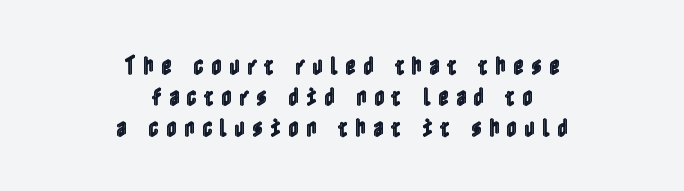
The image shows 21 px text type, upright; set centered, normal line spacing (1.47x), unusually wide letter spacing (+0.33 em), not underlined.
